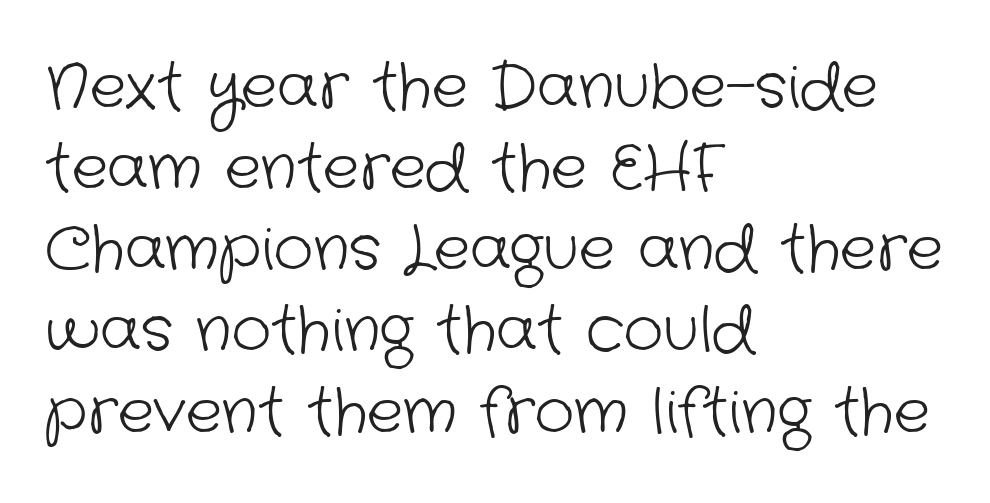
The gap between lines stays unmarked. This rendering uses left alignment, leaving the right contour irregular. Look at the tracking — it's just the regular setting, nothing added. The weight would be labelled regular, book, light, or lighter still. Regarding leading, the lines here are spaced in the standard way.
